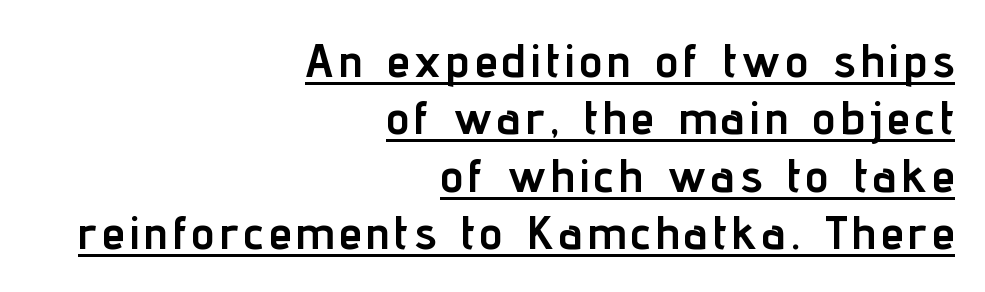
The image shows 47 px semibold, condensed sans-serif type, upright; set right-aligned, line spacing 1.22x, underlined; low stroke contrast and a medium x-height.
